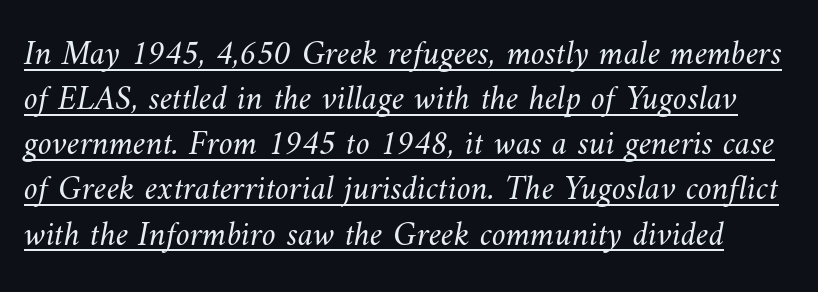
Summary of vertical rhythm: regular, with standard interline spacing. A typesetter would call this proportional, since set widths differ per character. Is this a heavy cut? Hardly; it is regular or lighter. Check the space under the baseline: a stroke is drawn there. Here the glyphs are tracked normally, forming tight word shapes.
